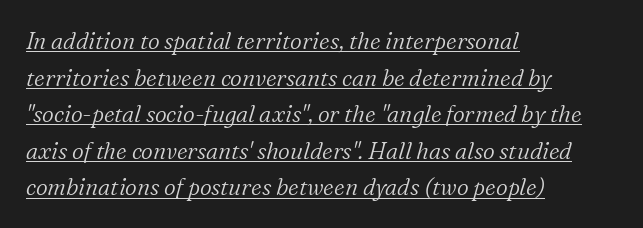
The image shows 23 px text type, italic (leaning right); set left-aligned, normal line spacing (1.59x), normal letter spacing, underlined.
